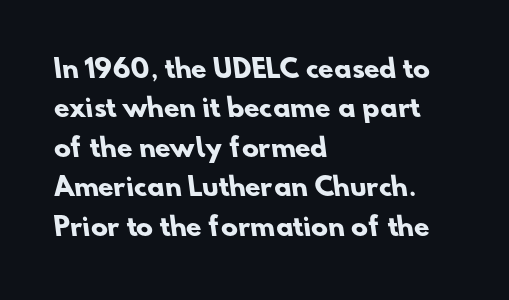
{"bold": "yes", "underline": "no", "align": "left", "line_spacing": "normal", "line_spacing_ratio": 1.58, "letter_spacing": "normal", "letter_spacing_em": 0.0, "glyph_px": 25}
